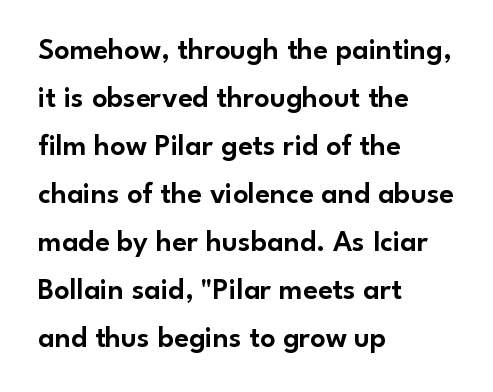
{"serif": "no", "italic": "no", "width": "normal", "stroke_contrast": "low", "x_height": "small", "monospaced": "no", "underline": "no", "align": "left", "line_spacing": "normal", "line_spacing_ratio": 1.6, "letter_spacing": "normal", "letter_spacing_em": 0.0, "glyph_px": 30}
